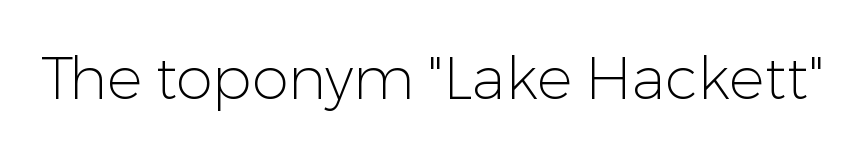
{"serif": "no", "italic": "no", "bold": "no", "weight": "light", "width": "normal", "stroke_contrast": "low", "x_height": "medium", "monospaced": "no", "underline": "no", "letter_spacing": "normal", "letter_spacing_em": 0.0, "glyph_px": 59}
